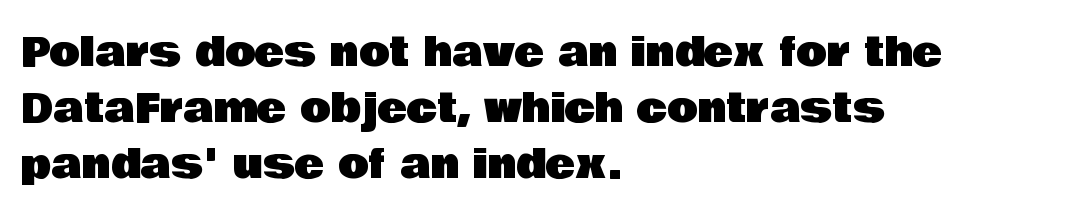
The image shows 40 px sans-serif type, upright; set left-aligned, normal line spacing (1.4x), normal letter spacing, not underlined; low stroke contrast and a large x-height.
